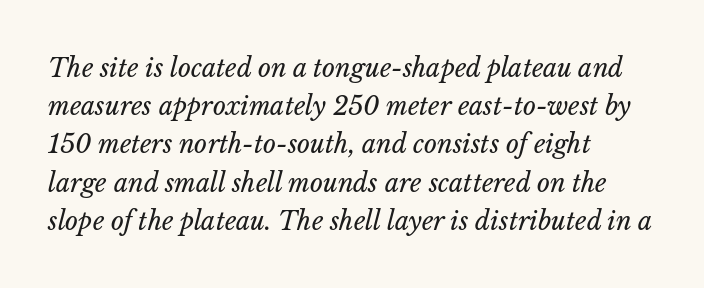
{"italic": "yes", "lean": "right", "slant_degrees": 14, "bold": "no", "underline": "no", "align": "left", "line_spacing": "normal", "line_spacing_ratio": 1.53, "letter_spacing": "normal", "letter_spacing_em": 0.0, "glyph_px": 25}
